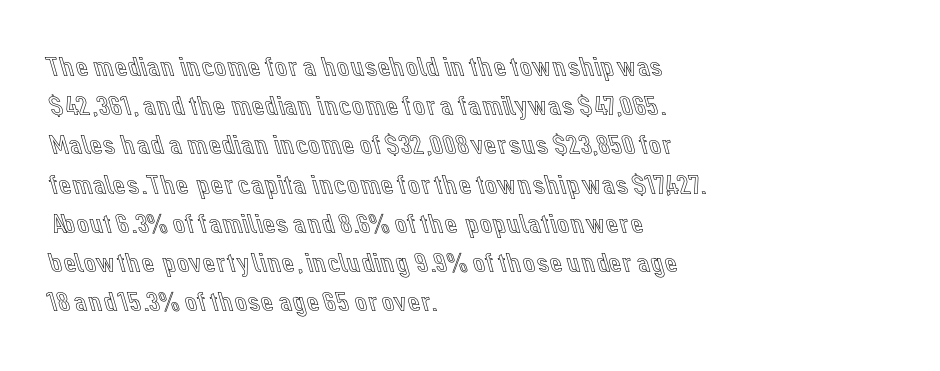
Q: Is the text italic (slanted)? A: Yes.
Q: Is the text underlined? A: No.
Q: How is the paragraph aligned? A: Left-aligned.
Q: Is the spacing between letters normal or unusually wide? A: Normal.
Q: Is the spacing between lines tight, normal or loose? A: Normal.
Q: Width (condensed, normal, or wide)? A: Normal.
Q: x-height? A: Medium.
Q: Monospaced? A: No.
